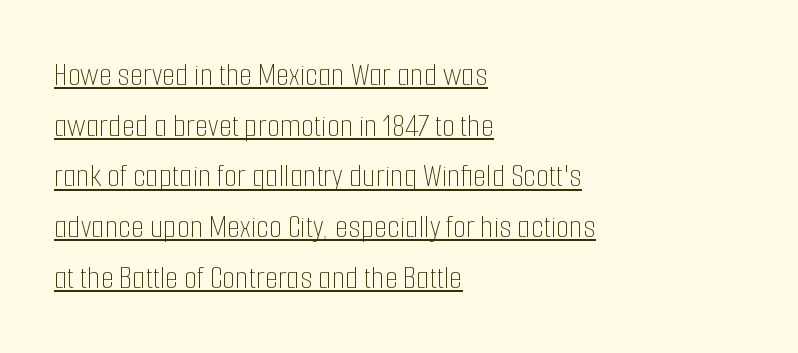
Q: Is the text bold? A: No.
Q: Is the text italic (slanted)? A: No, it is upright.
Q: Is the text underlined? A: Yes.
Q: How is the paragraph aligned? A: Left-aligned.
Q: Is the spacing between letters normal or unusually wide? A: Normal.
Q: Is the spacing between lines tight, normal or loose? A: Normal.
Q: Width (condensed, normal, or wide)? A: Condensed.
Q: Stroke contrast? A: Low.
Q: x-height? A: Medium.
Q: Monospaced? A: No.
